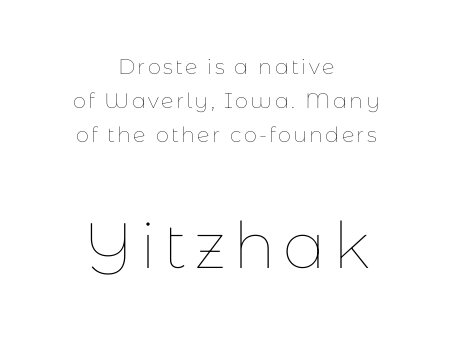
The letters stand upright; this is a roman face. The gap between lines stays unmarked. Size hierarchy here favors the trailing block over the leading one. This sample has the flowing, uneven cadence of proportional lettering. Unbolded letterforms with no extra heft. These lines are centered, leaving both edges ragged.
